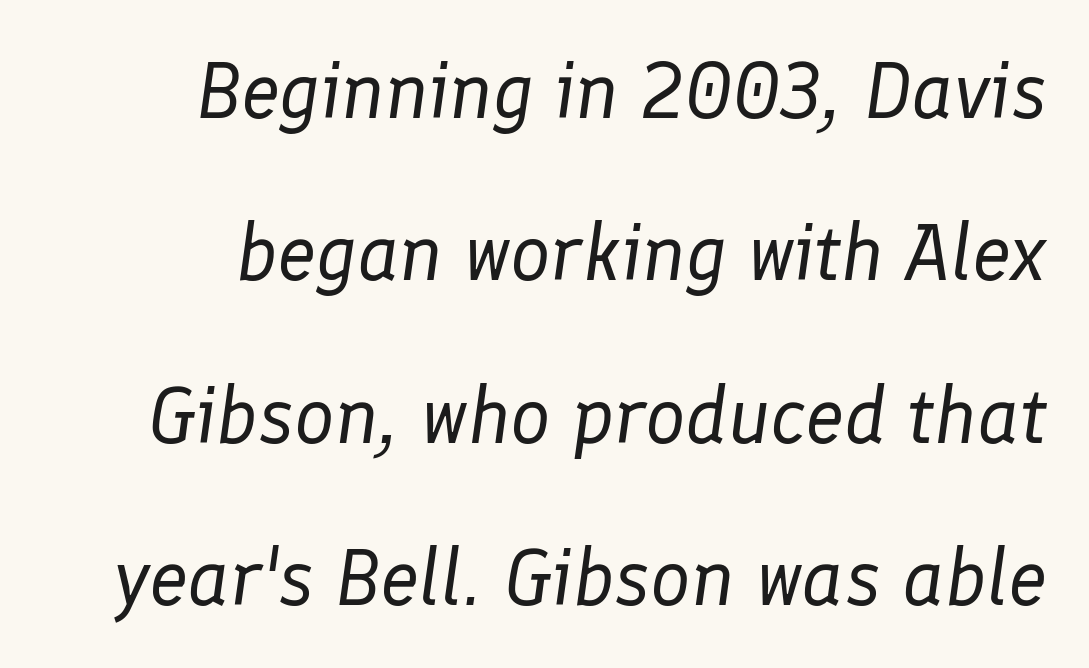
{"italic": "yes", "lean": "right", "slant_degrees": 8, "bold": "no", "weight": "regular", "width": "normal", "stroke_contrast": "low", "x_height": "medium", "monospaced": "no", "underline": "no", "align": "right", "line_spacing": "loose", "line_spacing_ratio": 2.03, "letter_spacing": "normal", "letter_spacing_em": 0.0, "glyph_px": 80}
